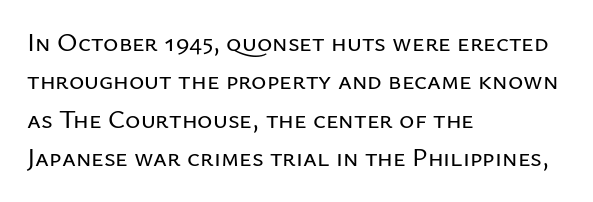
These lines keep a tight, regular rhythm from letter to letter. A student would call this left alignment; a typographer would say flush left, rag right. Descenders are the only things crossing below the line. Evenly set lines give the paragraph a standard silhouette. Ordinary non-slanted type is in use.
